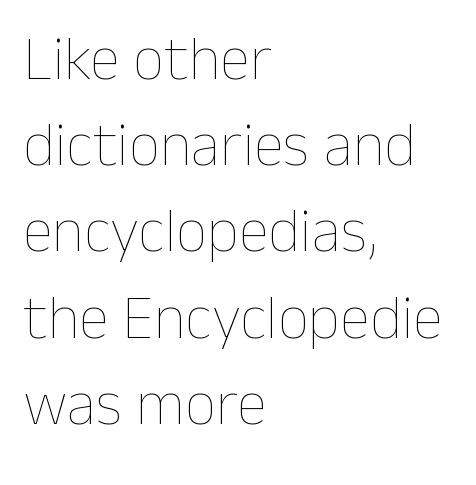
{"italic": "no", "bold": "no", "weight": "thin", "width": "normal", "stroke_contrast": "low", "x_height": "medium", "monospaced": "no", "underline": "no", "align": "left", "line_spacing": "normal", "line_spacing_ratio": 1.39, "letter_spacing": "normal", "letter_spacing_em": 0.0, "glyph_px": 62}
